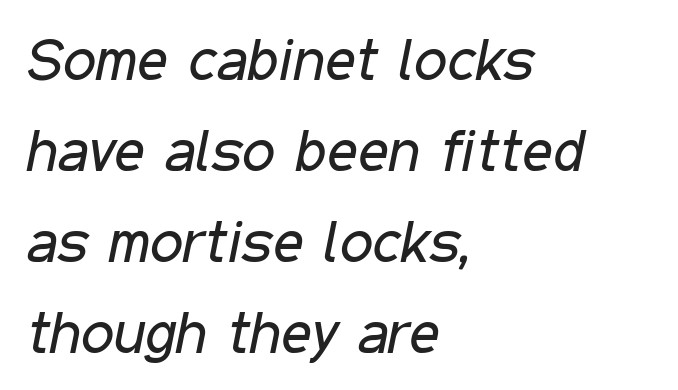
The image shows 59 px regular-weight, condensed type, italic (leaning right); set left-aligned, normal line spacing (1.54x), normal letter spacing, not underlined; low stroke contrast and a medium x-height.
